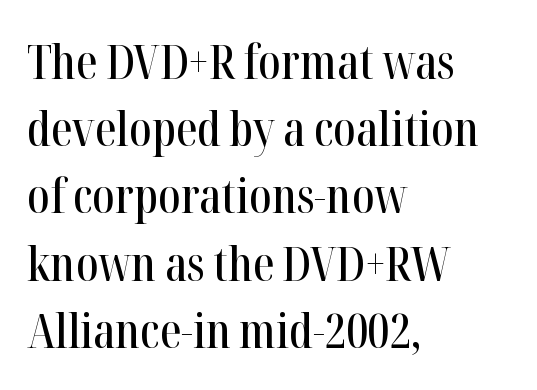
The image shows 48 px condensed serif type, upright; set left-aligned, normal line spacing (1.4x), normal letter spacing, not underlined; high stroke contrast and a medium x-height.
